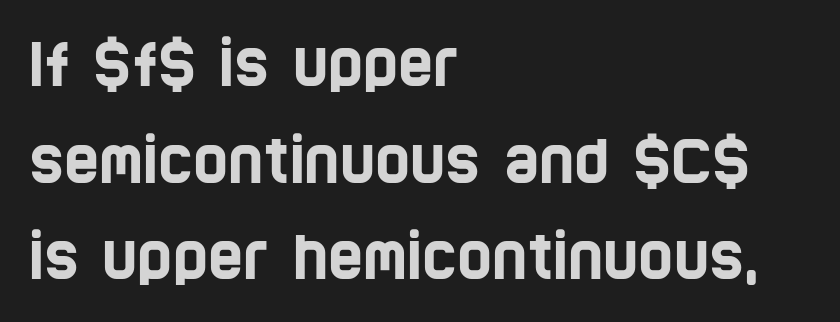
Q: Is the typeface a serif or a sans-serif typeface? A: Sans-serif.
Q: Is the text underlined? A: No.
Q: How is the paragraph aligned? A: Left-aligned.
Q: Is the spacing between letters normal or unusually wide? A: Normal.
Q: Is the spacing between lines tight, normal or loose? A: Normal.
Q: Width (condensed, normal, or wide)? A: Condensed.
Q: Stroke contrast? A: Low.
Q: x-height? A: Large.
Q: Monospaced? A: No.
